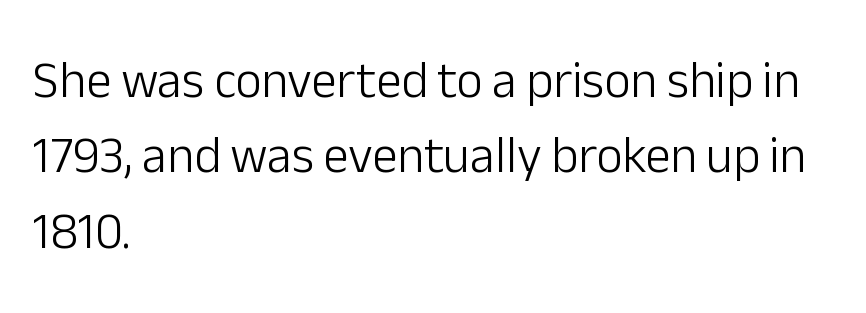
It's the straight-up-and-down kind of type. Layout note: lines flush left. The typesetting does not lean heavy: it is not bold. One glance says typical: line gaps are just what's usual. Standard letterfit; no display-style spreading of the glyphs. A bare baseline throughout the passage.
